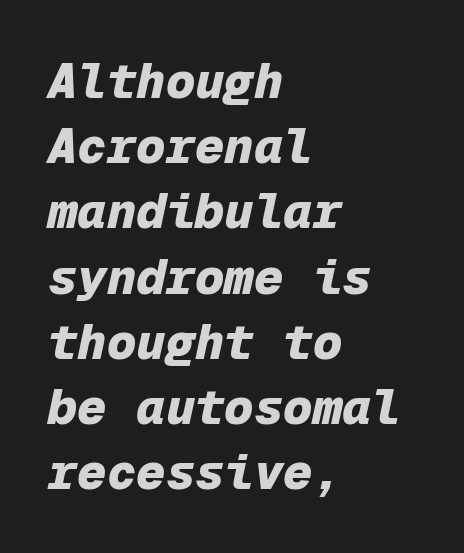
{"italic": "yes", "lean": "right", "slant_degrees": 12, "bold": "yes", "weight": "heavy", "width": "normal", "stroke_contrast": "low", "x_height": "medium", "monospaced": "yes", "underline": "no", "align": "left", "line_spacing": "normal", "line_spacing_ratio": 1.33, "letter_spacing": "normal", "letter_spacing_em": 0.0, "glyph_px": 49}
